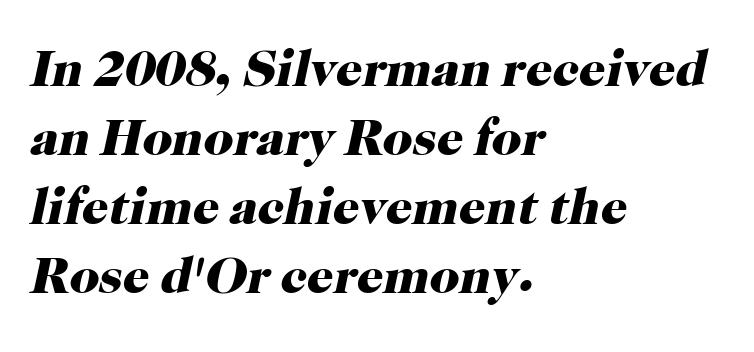
The letterforms sit shoulder to shoulder at normal distance. The text block is weighted toward the left margin, trailing off unevenly rightward. The type family on display is of the serif kind. Spacing verdict: proportional, widths tailored to each character. Characters are canted at an angle relative to the baseline's perpendicular. Emphasis by weight is at full strength: bold.
